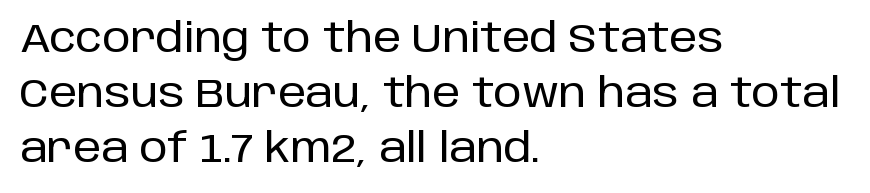
Tracking value appears to be zero — textbook default spacing. Anything drawn beneath the words? Only blank space. Horizontal bands of white between lines are of average thickness. Vertical strokes here are truly vertical. Do the characters align in a grid? No, the font is proportional.
